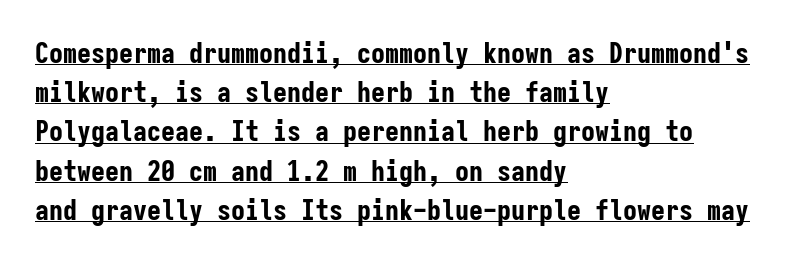
Q: Is the text bold? A: Yes.
Q: Is the text italic (slanted)? A: No, it is upright.
Q: Is the typeface a serif or a sans-serif typeface? A: Sans-serif.
Q: Is the text underlined? A: Yes.
Q: How is the paragraph aligned? A: Left-aligned.
Q: Is the spacing between letters normal or unusually wide? A: Normal.
Q: Is the spacing between lines tight, normal or loose? A: Normal.
Q: Width (condensed, normal, or wide)? A: Condensed.
Q: Stroke contrast? A: Low.
Q: x-height? A: Medium.
Q: Monospaced? A: Yes.
